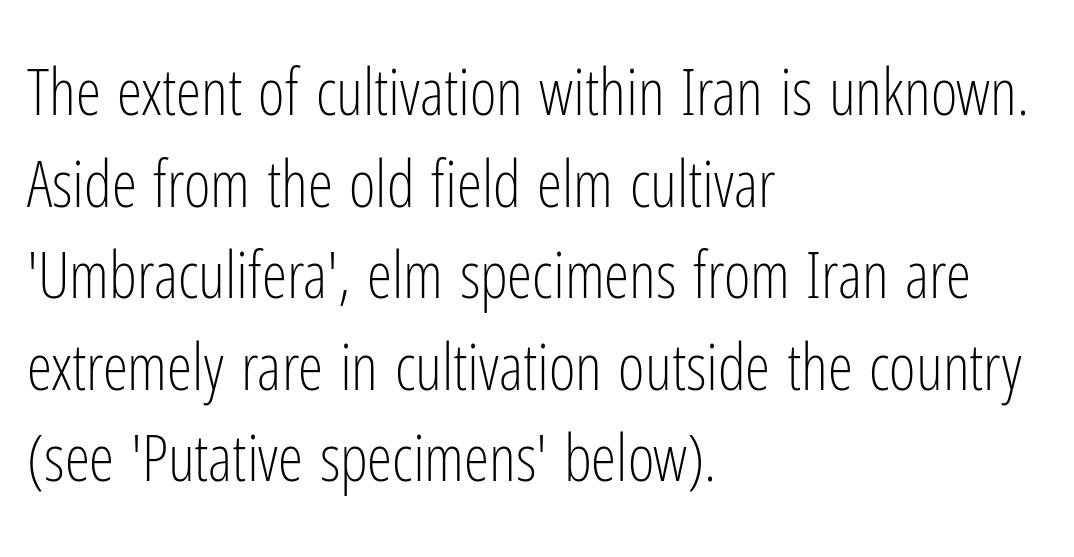
The image shows 64 px light, condensed sans-serif type, upright; set left-aligned, normal line spacing (1.43x), normal letter spacing, not underlined; low stroke contrast and a medium x-height.
